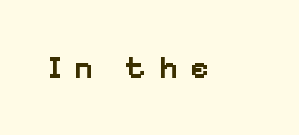
Q: Is the text bold? A: Semi-bold.
Q: Is the text italic (slanted)? A: No, it is upright.
Q: Is the typeface a serif or a sans-serif typeface? A: Sans-serif.
Q: Is the text underlined? A: No.
Q: Is the spacing between letters normal or unusually wide? A: Unusually wide.
Q: Width (condensed, normal, or wide)? A: Normal.
Q: Stroke contrast? A: Low.
Q: x-height? A: Medium.
Q: Monospaced? A: No.
